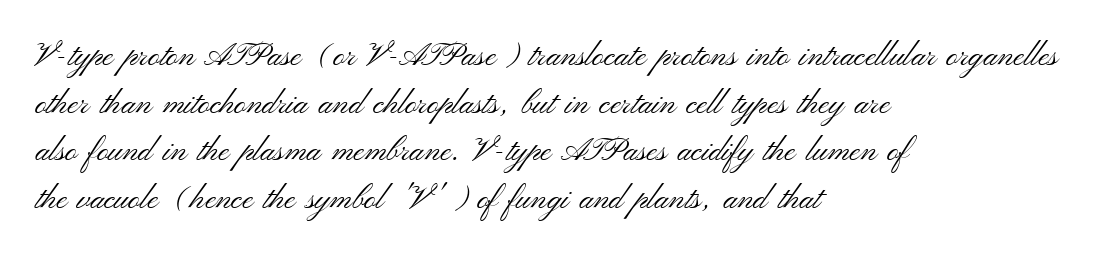
A typesetter would call this proportional, since set widths differ per character. The specimen omits any rule beneath the text block's lines. Weight: regular or lighter.
